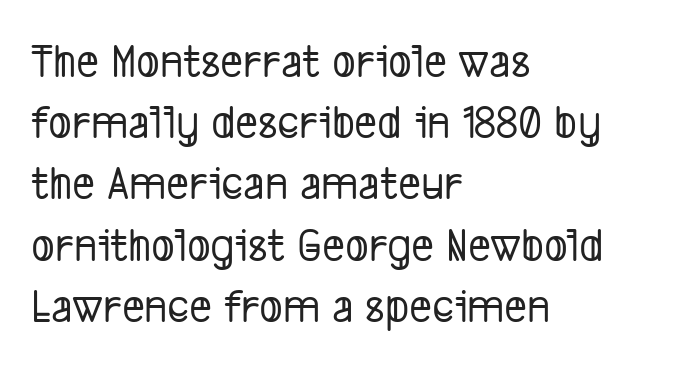
The image shows 49 px condensed sans-serif type; set left-aligned, normal line spacing (1.25x), normal letter spacing, not underlined; low stroke contrast and a medium x-height.
